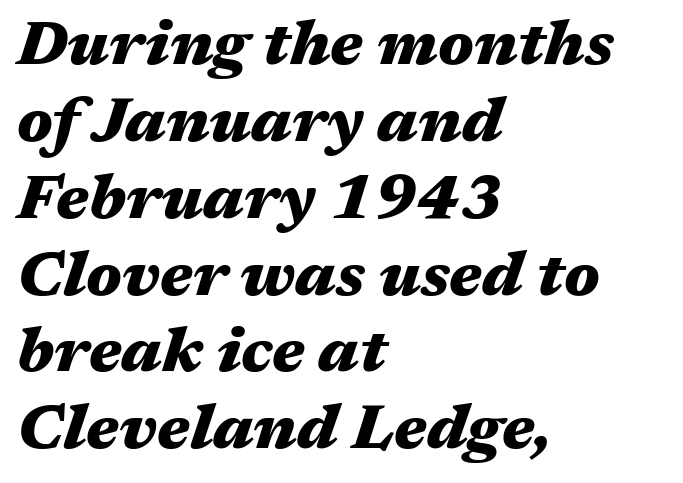
Compared with a centered layout, this one pins lines to the left instead. Character widths vary here, with narrow letters taking less room than wide ones. Weight: bold. Decoration check: the copy has no underline. How are the letters spaced? Ordinarily, with no added tracking. The glyphs look as if they've been sheared to an angle.
